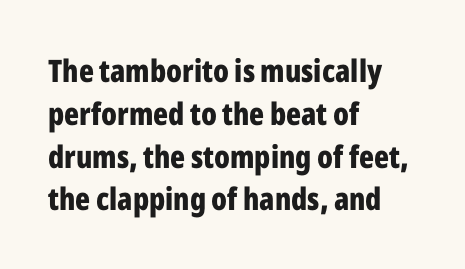
Has an underline been added? It has not. Observe the absence of serifs on each vertical stroke in this sample. The ragged edge is on the right, which tells us the setting is flush left. These lines carry a lot of weight — the face is fully bold.
